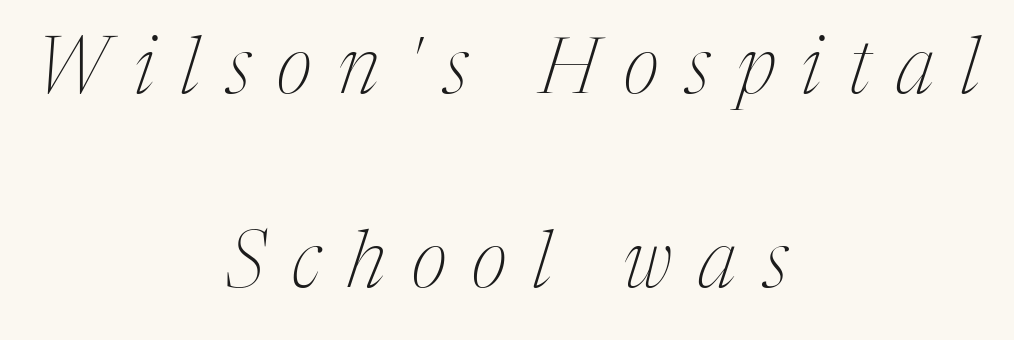
{"serif": "yes", "italic": "yes", "lean": "right", "slant_degrees": 17, "bold": "no", "weight": "thin", "width": "condensed", "stroke_contrast": "medium", "x_height": "medium", "monospaced": "no", "underline": "no", "align": "center", "line_spacing": "loose", "line_spacing_ratio": 2.49, "letter_spacing": "wide", "letter_spacing_em": 0.34, "glyph_px": 78}
